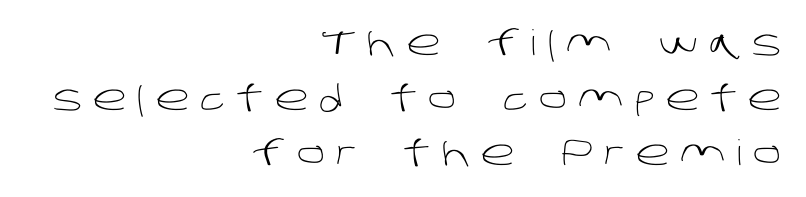
{"serif": "no", "bold": "no", "weight": "light", "width": "normal", "stroke_contrast": "low", "x_height": "large", "monospaced": "no", "underline": "no", "align": "right", "line_spacing": "normal", "line_spacing_ratio": 1.57, "letter_spacing": "wide", "letter_spacing_em": 0.32, "glyph_px": 35}
